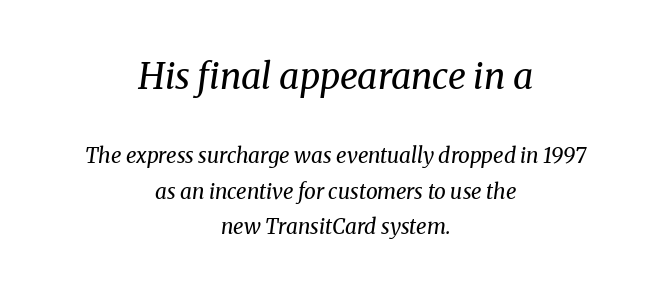
The rendering keeps characters at their native spacing. Of the two passages, the one on top uses the larger point size. Think standard paragraph weight, or any step lighter than that. The passage shown stacks its lines at a standard gap. A serif font was chosen for this passage. The face used here has a pronounced slope to its letters.
